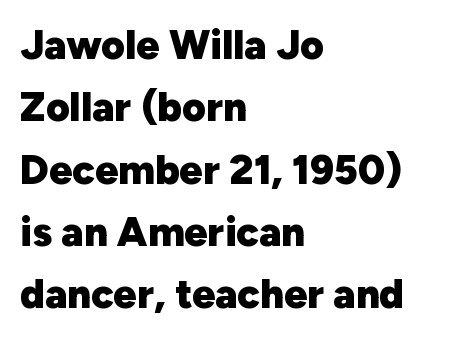
{"serif": "no", "italic": "no", "bold": "yes", "weight": "heavy", "width": "normal", "stroke_contrast": "low", "x_height": "medium", "monospaced": "no", "underline": "no", "align": "left", "line_spacing": "normal", "line_spacing_ratio": 1.52, "letter_spacing": "normal", "letter_spacing_em": 0.0, "glyph_px": 41}
